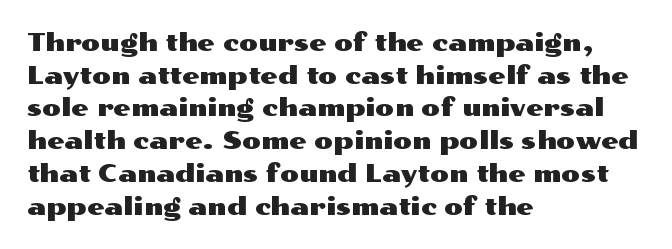
Q: Is the text italic (slanted)? A: No, it is upright.
Q: Is the text underlined? A: No.
Q: How is the paragraph aligned? A: Left-aligned.
Q: Is the spacing between letters normal or unusually wide? A: Normal.
Q: Is the spacing between lines tight, normal or loose? A: Normal.
